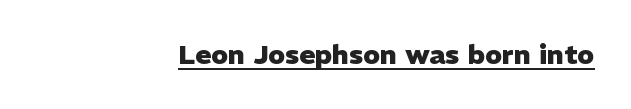
Compared with undecorated copy, this sample adds a rule below the words. Compared with an ordinary text face, these strokes are far heavier — a full bold. The letters stand upright; this is a roman face. Does the copy run flush right? Yes — the right margin is perfectly even.
